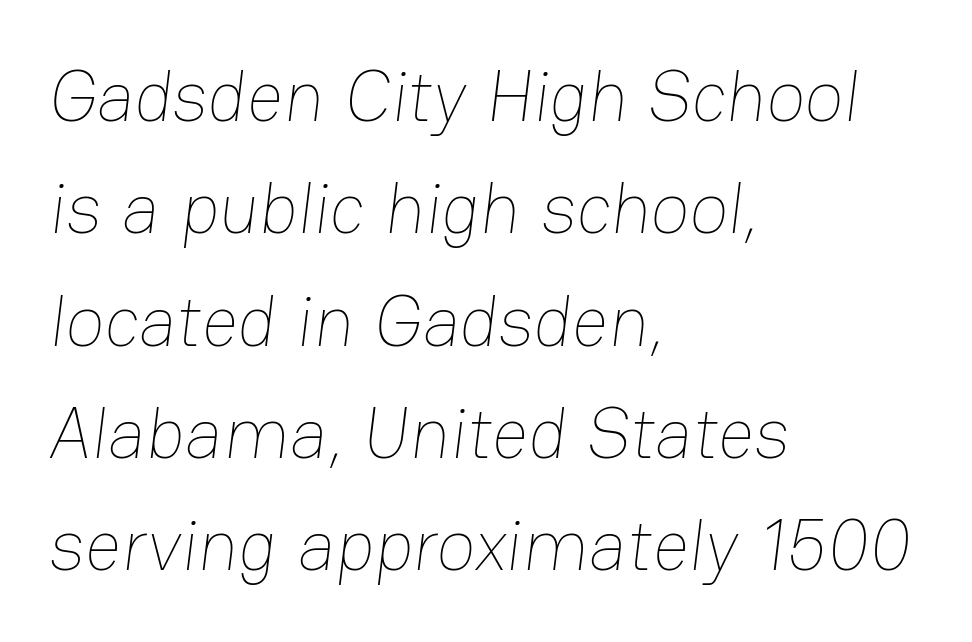
{"bold": "no", "weight": "thin", "width": "normal", "stroke_contrast": "low", "x_height": "medium", "monospaced": "no", "underline": "no", "align": "left", "line_spacing": "normal", "line_spacing_ratio": 1.56, "letter_spacing": "normal", "letter_spacing_em": 0.0, "glyph_px": 72}
